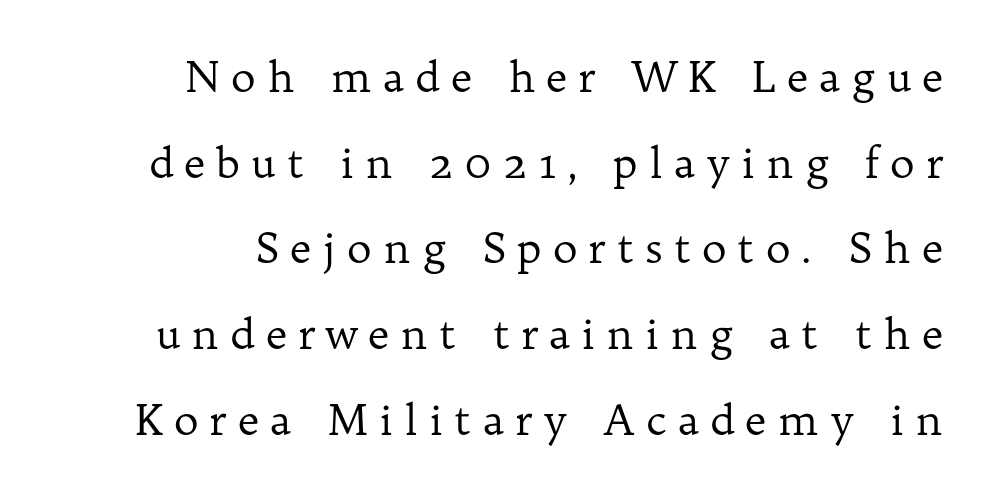
Q: Is the text bold? A: No.
Q: Is the text italic (slanted)? A: No, it is upright.
Q: Is the typeface a serif or a sans-serif typeface? A: Serif.
Q: Is the text underlined? A: No.
Q: How is the paragraph aligned? A: Right-aligned.
Q: Is the spacing between letters normal or unusually wide? A: Unusually wide.
Q: Is the spacing between lines tight, normal or loose? A: Loose.
Q: Width (condensed, normal, or wide)? A: Normal.
Q: Stroke contrast? A: Low.
Q: x-height? A: Medium.
Q: Monospaced? A: No.
